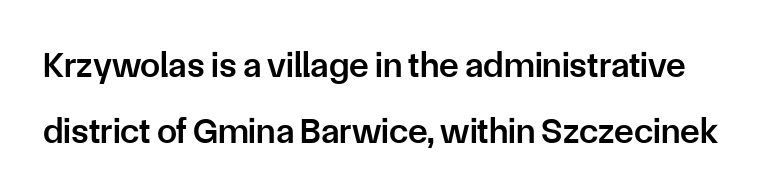
Q: Is the text bold? A: Semi-bold.
Q: Is the text italic (slanted)? A: No, it is upright.
Q: Is the typeface a serif or a sans-serif typeface? A: Sans-serif.
Q: Is the text underlined? A: No.
Q: Is the spacing between letters normal or unusually wide? A: Normal.
Q: Width (condensed, normal, or wide)? A: Normal.
Q: Stroke contrast? A: Low.
Q: x-height? A: Medium.
Q: Monospaced? A: No.
